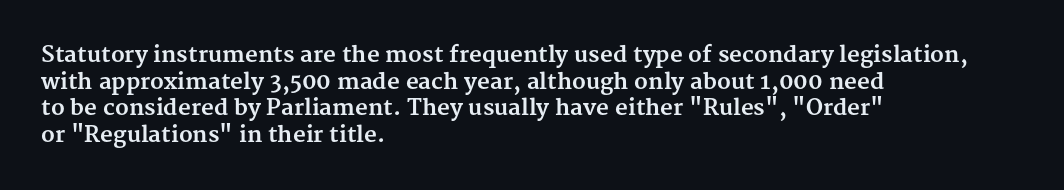
{"italic": "no", "bold": "yes", "underline": "no", "align": "left", "line_spacing_ratio": 1.21, "letter_spacing": "normal", "letter_spacing_em": 0.0, "glyph_px": 22}
